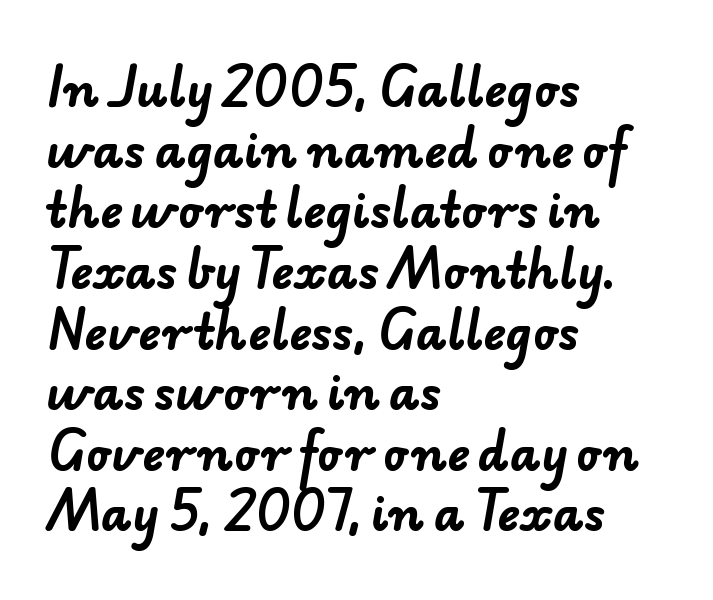
{"serif": "no", "bold": "yes", "weight": "bold", "width": "normal", "stroke_contrast": "low", "x_height": "small", "monospaced": "no", "underline": "no", "align": "left", "line_spacing": "normal", "line_spacing_ratio": 1.29, "letter_spacing": "normal", "letter_spacing_em": 0.0, "glyph_px": 47}
